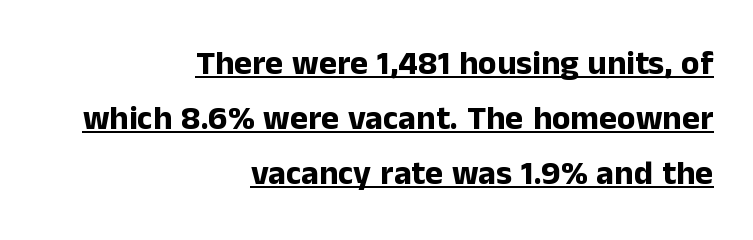
The image shows 34 px bold sans-serif type, upright; set right-aligned, normal line spacing (1.62x), normal letter spacing, underlined; low stroke contrast and a medium x-height.
